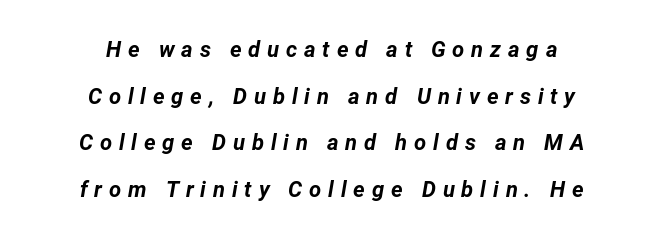
Underlining? Definitely not there. A typesetter would call this heavily tracked-out type. The sample has been set heavy, in full bold. The passage shown stacks its lines with a broad gap. The whole block is typeset with a tilt.
